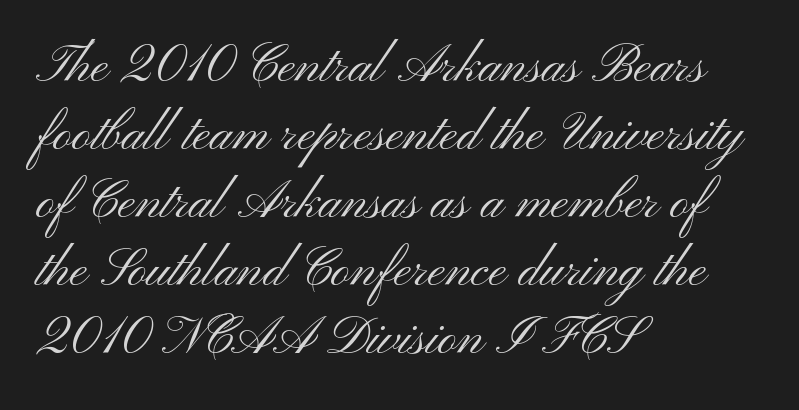
The image shows 52 px light, wide sans-serif type; set left-aligned, normal line spacing (1.31x), normal letter spacing, not underlined; medium stroke contrast and a small x-height.
